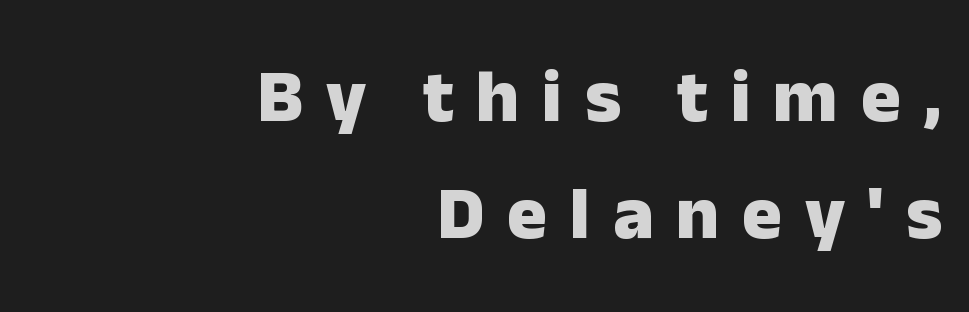
Compared with an ordinary text face, these strokes are far heavier — a full bold. Line spacing here is normal. No word sits above an underline. The text block is weighted toward the right margin, trailing off unevenly leftward. Students, note that the glyphs here are deliberately spaced far apart.
